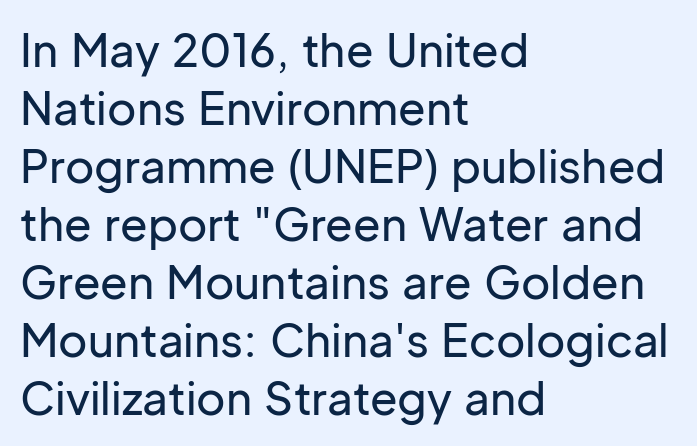
{"serif": "no", "italic": "no", "width": "normal", "stroke_contrast": "low", "x_height": "medium", "monospaced": "no", "underline": "no", "align": "left", "line_spacing": "normal", "line_spacing_ratio": 1.29, "letter_spacing": "normal", "letter_spacing_em": 0.0, "glyph_px": 45}
